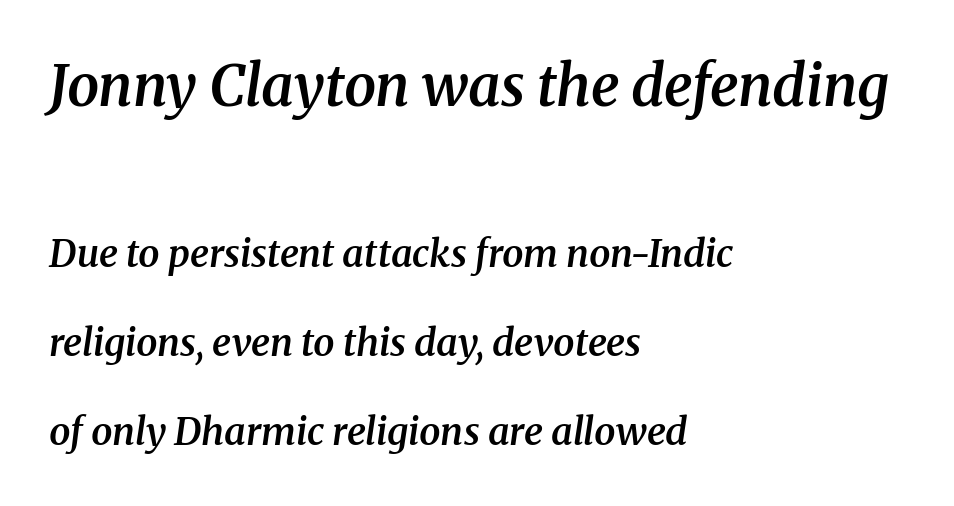
{"serif": "yes", "italic": "yes", "lean": "right", "slant_degrees": 8, "bold": "semi", "weight": "semibold", "width": "normal", "stroke_contrast": "medium", "x_height": "medium", "monospaced": "no", "underline": "no", "align": "left", "line_spacing": "loose", "line_spacing_ratio": 2.35, "letter_spacing": "normal", "letter_spacing_em": 0.0, "larger_block": "first", "size_ratio": 1.5, "glyph_px": 57}
